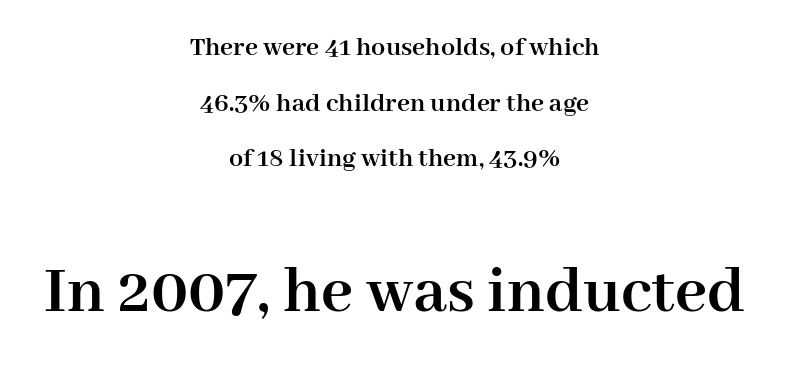
The image shows 69 px semibold serif type, upright; set centered, loose line spacing (1.99x), normal letter spacing, not underlined; the second (bottom) block is 2.46x larger; high stroke contrast and a medium x-height.
